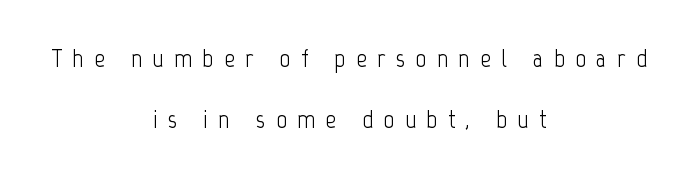
{"italic": "no", "bold": "no", "underline": "no", "align": "center", "line_spacing": "loose", "line_spacing_ratio": 2.33, "letter_spacing": "wide", "letter_spacing_em": 0.4, "glyph_px": 26}
